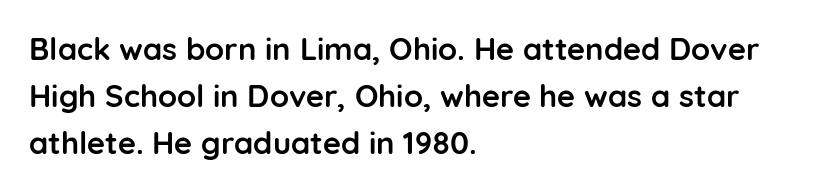
The image shows 31 px semibold sans-serif type, upright; set left-aligned, normal line spacing (1.51x), normal letter spacing, not underlined; low stroke contrast and a medium x-height.
